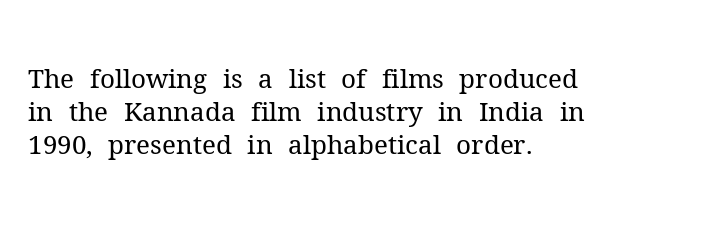
Q: Is the text bold? A: No.
Q: Is the text italic (slanted)? A: No, it is upright.
Q: Is the text underlined? A: No.
Q: How is the paragraph aligned? A: Left-aligned.
Q: Is the spacing between letters normal or unusually wide? A: Normal.
Q: Is the spacing between lines tight, normal or loose? A: Normal.
